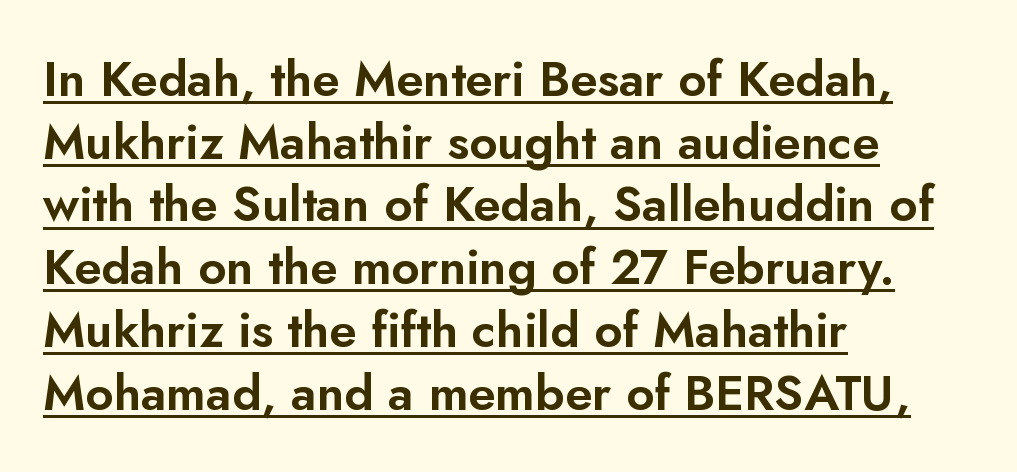
The image shows 49 px sans-serif type, upright; set left-aligned, normal line spacing (1.28x), normal letter spacing, underlined; low stroke contrast and a small x-height.
